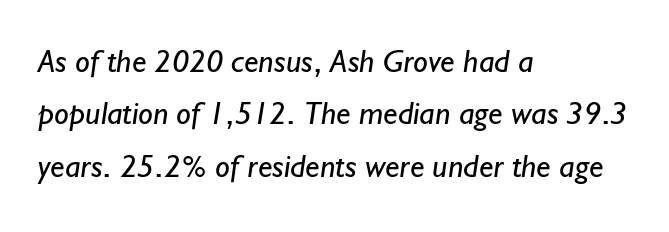
{"serif": "no", "bold": "no", "weight": "regular", "width": "normal", "stroke_contrast": "low", "x_height": "small", "monospaced": "no", "underline": "no", "align": "left", "line_spacing": "normal", "line_spacing_ratio": 1.59, "letter_spacing": "normal", "letter_spacing_em": 0.0, "glyph_px": 33}
